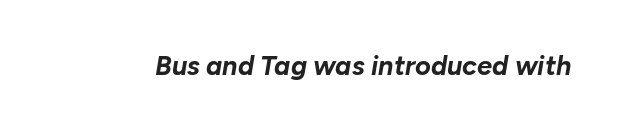
The image shows 27 px bold type, italic (leaning right); set normal letter spacing, not underlined.
